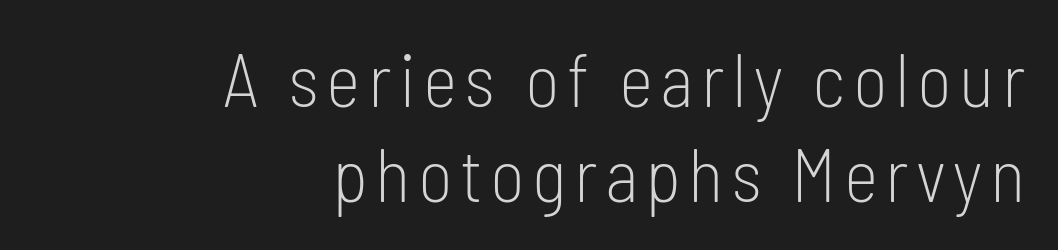
Letters have the restrained weight of plain body copy at most. The characters display no serif detailing; their extremities are plain. The lines sit at an ordinary, default distance from one another. Descenders hang freely into open space.
